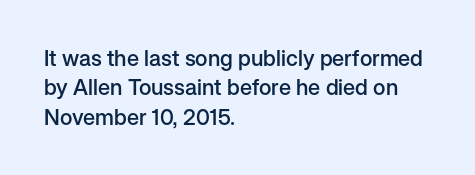
Q: Is the text bold? A: Semi-bold.
Q: Is the text italic (slanted)? A: No, it is upright.
Q: Is the text underlined? A: No.
Q: How is the paragraph aligned? A: Left-aligned.
Q: Is the spacing between letters normal or unusually wide? A: Normal.
Q: Is the spacing between lines tight, normal or loose? A: Normal.
